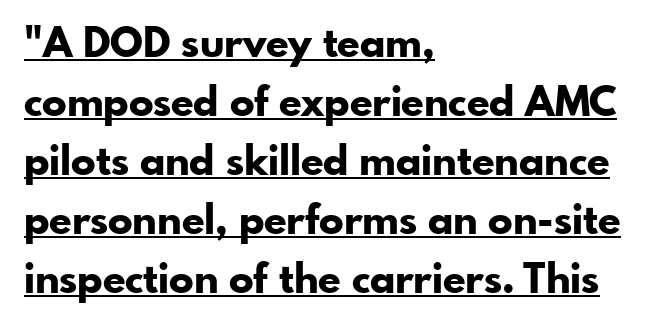
The image shows 41 px bold sans-serif type, upright; set left-aligned, normal line spacing (1.44x), normal letter spacing, underlined; low stroke contrast and a small x-height.
